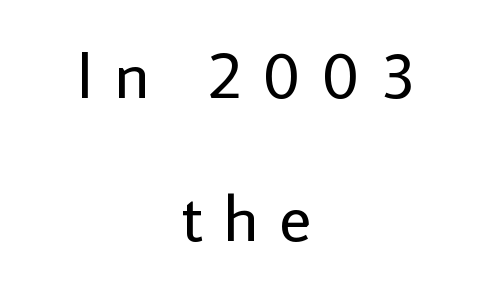
Q: Is the text bold? A: No.
Q: Is the text italic (slanted)? A: No, it is upright.
Q: Is the typeface a serif or a sans-serif typeface? A: Sans-serif.
Q: Is the text underlined? A: No.
Q: How is the paragraph aligned? A: Centered.
Q: Is the spacing between letters normal or unusually wide? A: Unusually wide.
Q: Is the spacing between lines tight, normal or loose? A: Loose.
Q: Width (condensed, normal, or wide)? A: Normal.
Q: Stroke contrast? A: Low.
Q: x-height? A: Medium.
Q: Monospaced? A: No.
